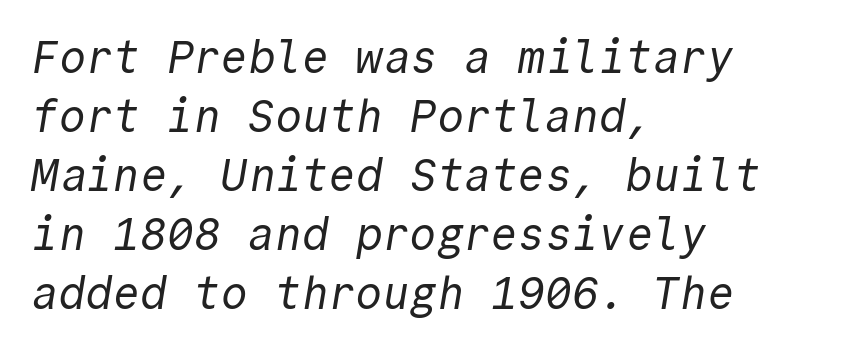
Q: Is the text bold? A: No.
Q: Is the typeface a serif or a sans-serif typeface? A: Sans-serif.
Q: Is the text underlined? A: No.
Q: How is the paragraph aligned? A: Left-aligned.
Q: Is the spacing between letters normal or unusually wide? A: Normal.
Q: Is the spacing between lines tight, normal or loose? A: Normal.
Q: Width (condensed, normal, or wide)? A: Normal.
Q: x-height? A: Medium.
Q: Monospaced? A: Yes.
